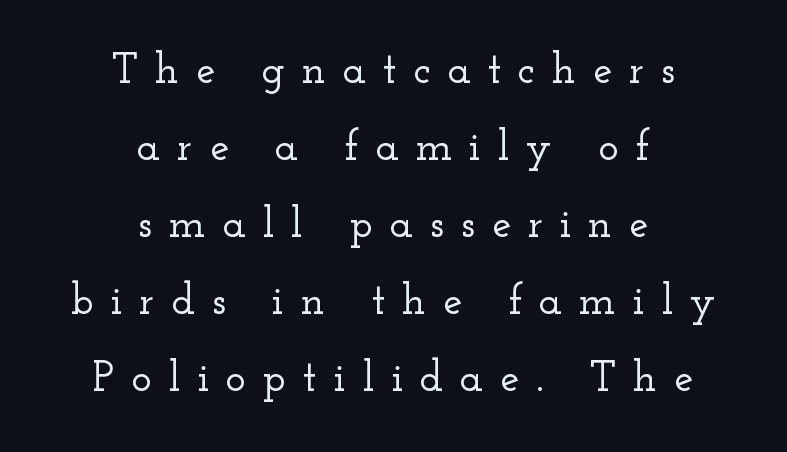
Q: Is the text italic (slanted)? A: No, it is upright.
Q: Is the typeface a serif or a sans-serif typeface? A: Serif.
Q: Is the text underlined? A: No.
Q: How is the paragraph aligned? A: Centered.
Q: Is the spacing between letters normal or unusually wide? A: Unusually wide.
Q: Width (condensed, normal, or wide)? A: Wide.
Q: Stroke contrast? A: Low.
Q: x-height? A: Small.
Q: Monospaced? A: No.
